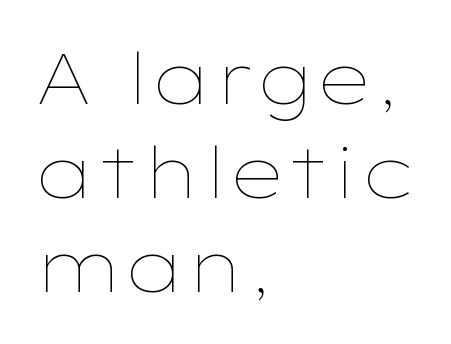
The image shows 70 px thin, wide type, upright; set left-aligned, normal line spacing (1.34x), normal letter spacing, not underlined; low stroke contrast and a medium x-height.
